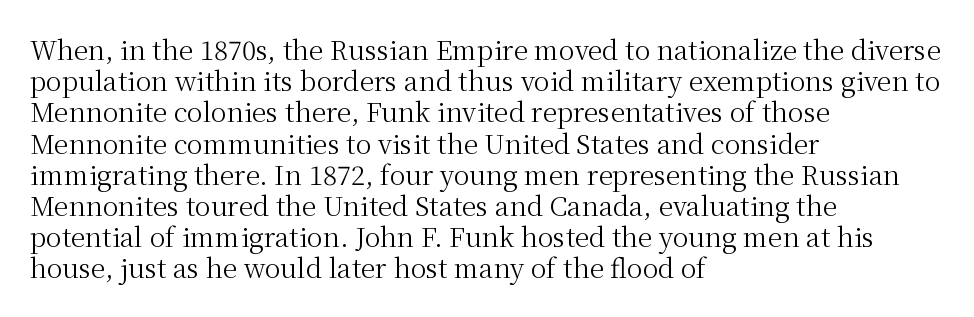
The image shows 26 px text type, upright; set left-aligned, line spacing 1.2x, normal letter spacing, not underlined.
